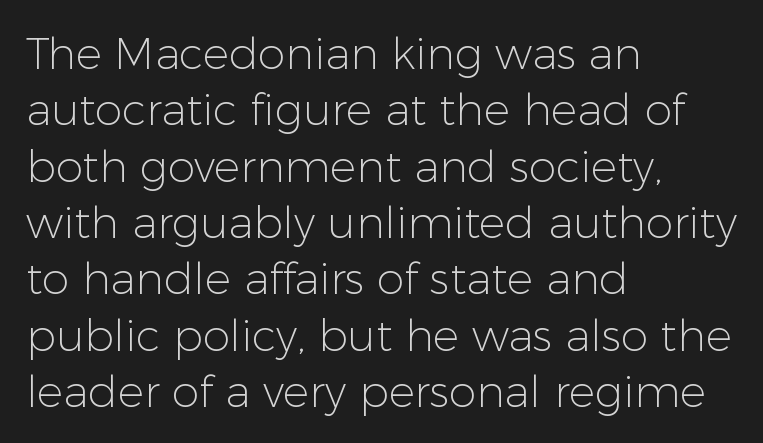
{"serif": "no", "italic": "no", "bold": "no", "weight": "light", "width": "normal", "stroke_contrast": "low", "x_height": "medium", "monospaced": "no", "underline": "no", "align": "left", "line_spacing": "normal", "line_spacing_ratio": 1.28, "letter_spacing": "normal", "letter_spacing_em": 0.0, "glyph_px": 44}
